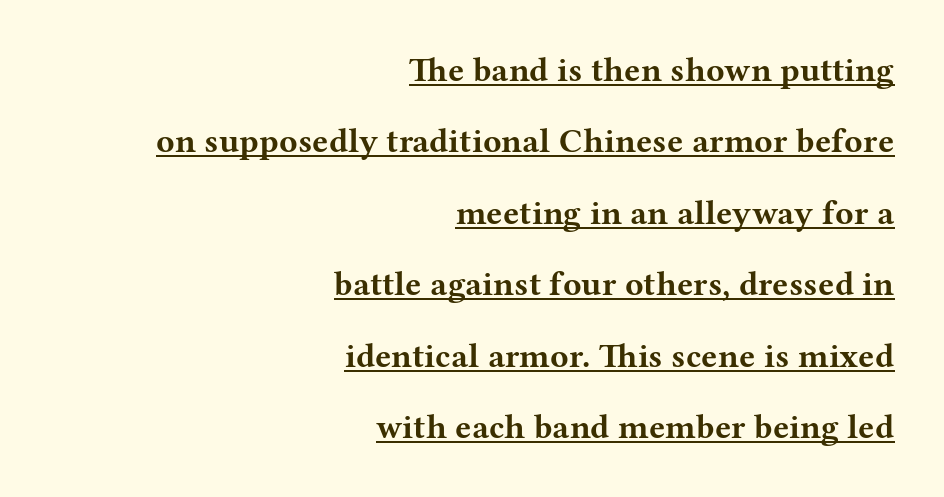
Leading is clearly above the norm, producing a sparse column. These lines are rendered in a variable-pitch font. The compositor pushed each line to the right boundary. Letter spacing: default. Style check: upright. The characters display serif detailing at their extremities.
